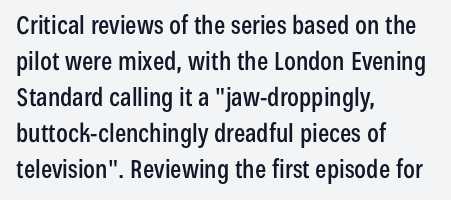
Q: Is the text italic (slanted)? A: No, it is upright.
Q: Is the text underlined? A: No.
Q: How is the paragraph aligned? A: Left-aligned.
Q: Is the spacing between letters normal or unusually wide? A: Normal.
Q: Is the spacing between lines tight, normal or loose? A: Normal.
